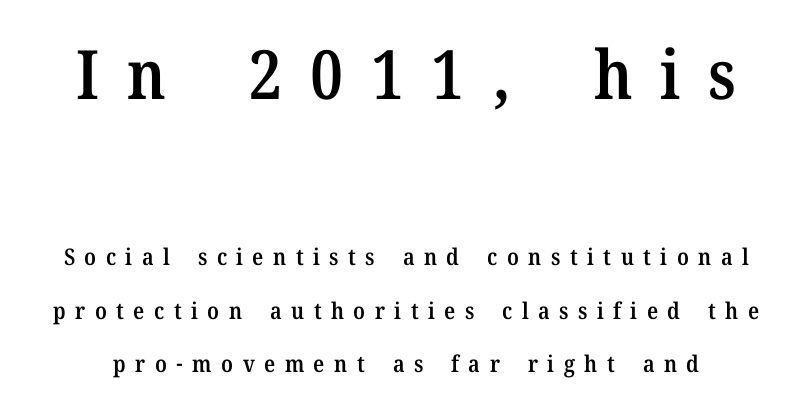
The image shows 68 px semibold serif type, upright; set loose line spacing (2.31x), unusually wide letter spacing (+0.41 em), not underlined; the first (top) block is 2.96x larger; medium stroke contrast and a medium x-height.
